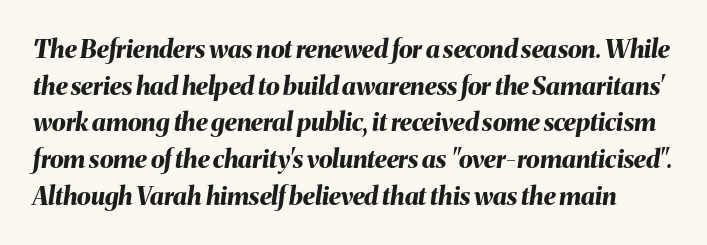
The image shows 25 px bold type, italic (leaning right); set normal line spacing (1.47x), normal letter spacing, not underlined.
